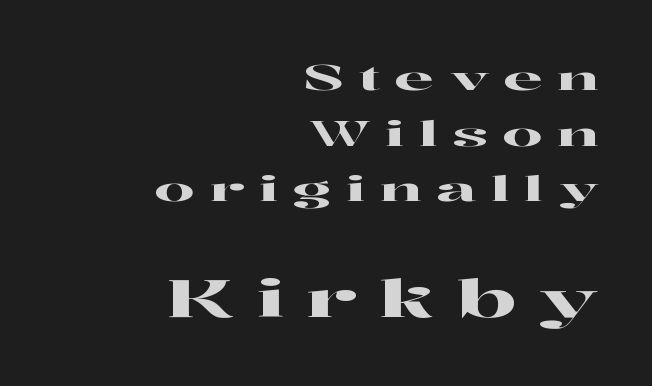
Q: Is the text italic (slanted)? A: No, it is upright.
Q: Is the typeface a serif or a sans-serif typeface? A: Serif.
Q: Is the text underlined? A: No.
Q: How is the paragraph aligned? A: Right-aligned.
Q: Is the spacing between letters normal or unusually wide? A: Unusually wide.
Q: Is the spacing between lines tight, normal or loose? A: Normal.
Q: Which block of text is set in a larger size, the first (top) or the second (bottom)? A: The second (bottom) one.
Q: Width (condensed, normal, or wide)? A: Wide.
Q: Stroke contrast? A: High.
Q: x-height? A: Medium.
Q: Monospaced? A: No.
